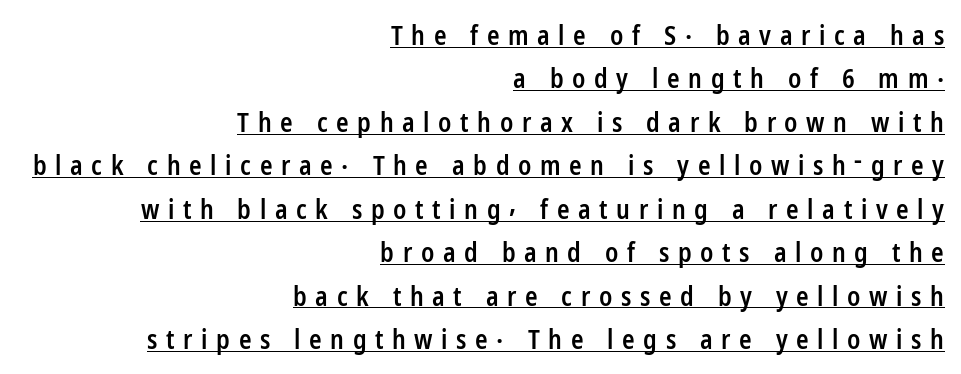
Does a line run under the words? Yes, clearly. Caption: expanded tracking, letters set apart. The lettering stays uniformly vertical, giving the passage a roman look. The sample has been set in demibold, a notch under bold. Rows of type keep a routine distance in the vertical direction. These lines stack with their right ends in a neat column.
